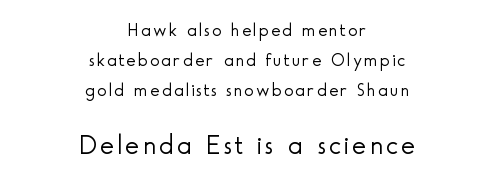
{"italic": "no", "bold": "no", "underline": "no", "align": "center", "line_spacing": "normal", "line_spacing_ratio": 1.66, "larger_block": "second", "size_ratio": 1.5, "glyph_px": 27}
